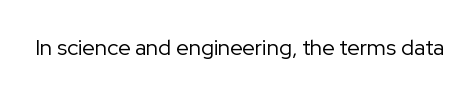
{"italic": "no", "bold": "no", "underline": "no", "letter_spacing": "normal", "letter_spacing_em": 0.0, "glyph_px": 22}
